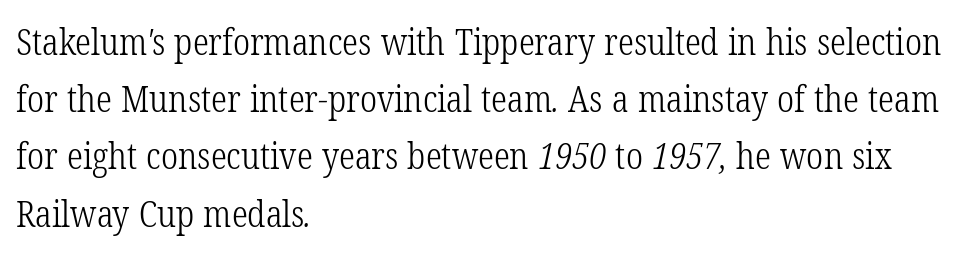
The image shows 36 px light, condensed serif type; set left-aligned, normal line spacing (1.59x), normal letter spacing, not underlined; low stroke contrast and a medium x-height.
